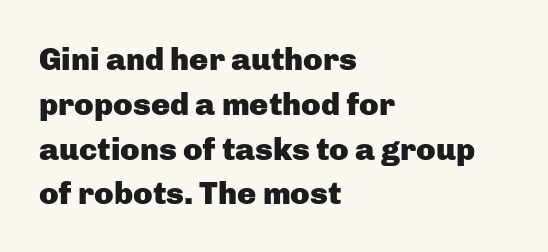
{"serif": "no", "italic": "no", "bold": "yes", "weight": "heavy", "width": "normal", "stroke_contrast": "low", "x_height": "medium", "monospaced": "no", "underline": "no", "align": "left", "line_spacing": "normal", "line_spacing_ratio": 1.4, "letter_spacing": "normal", "letter_spacing_em": 0.0, "glyph_px": 32}
